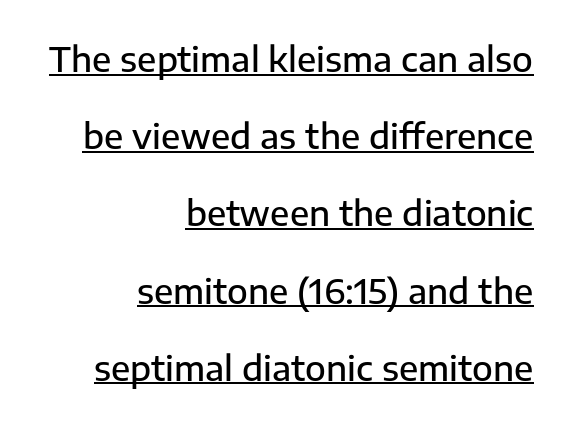
{"serif": "no", "italic": "no", "bold": "semi", "weight": "semibold", "width": "normal", "stroke_contrast": "low", "x_height": "medium", "monospaced": "no", "underline": "yes", "align": "right", "line_spacing": "loose", "line_spacing_ratio": 2.27, "letter_spacing": "normal", "letter_spacing_em": 0.0, "glyph_px": 34}
